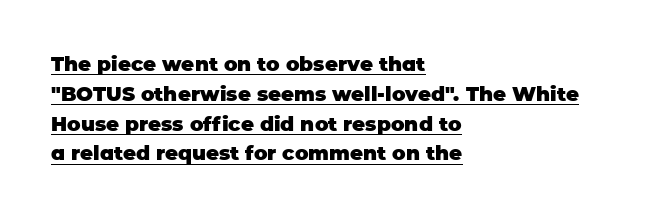
All the whitespace from short lines collects on the right. There is no visible air inserted between adjacent glyphs. Each line of the rendering has a horizontal stroke beneath the glyphs. Vertically, the passage feels balanced, rows spaced as you'd expect. These lines were composed using upright roman letters. Heavy, bold letterforms.
